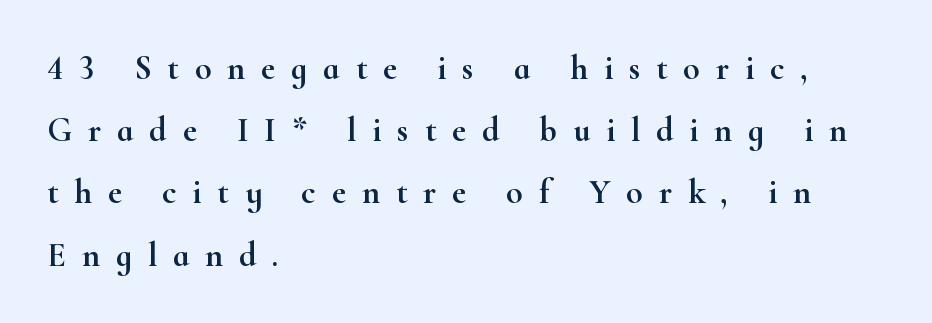
These lines have a slow, spaced-out rhythm from letter to letter. Examine the stroke ends and you'll spot serifs. Quick note: underline off. Casual observation: everything's shoved over to the left.
